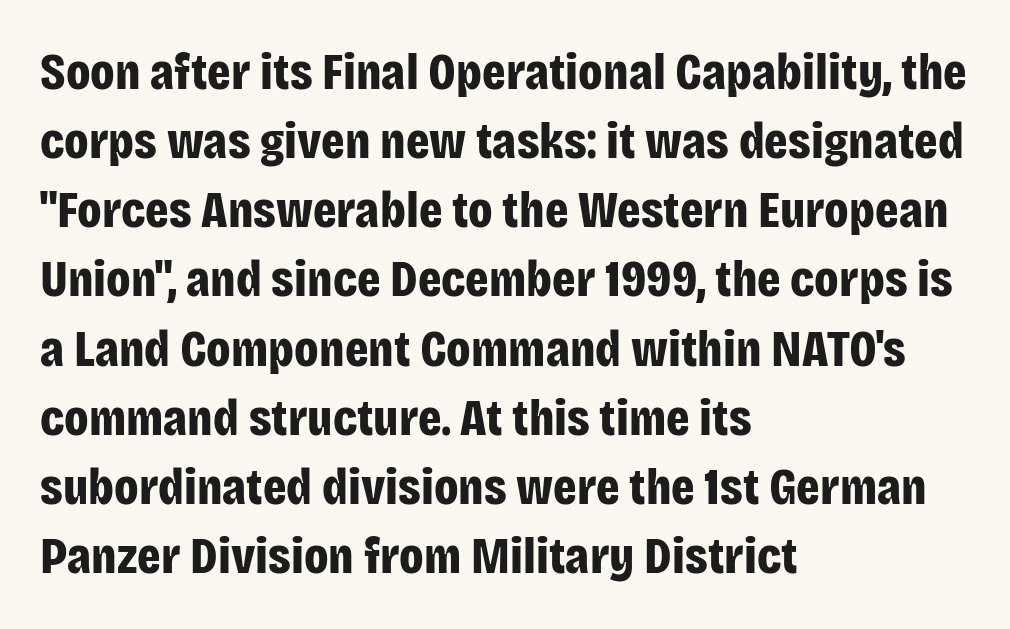
{"serif": "no", "italic": "no", "bold": "yes", "weight": "bold", "width": "condensed", "stroke_contrast": "low", "x_height": "large", "monospaced": "no", "underline": "no", "align": "left", "line_spacing": "normal", "line_spacing_ratio": 1.33, "letter_spacing": "normal", "letter_spacing_em": 0.0, "glyph_px": 52}
